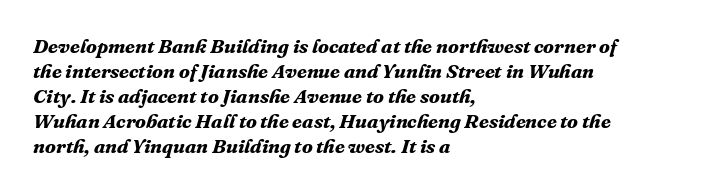
If you drew a ruler down the left edge, every line would touch it. Observe the ordinary spacing: letters are neighbours, not strangers. Posture: slanted. If you measured baseline to baseline, you'd find a middling distance. Anything drawn beneath the words? Only blank space.
